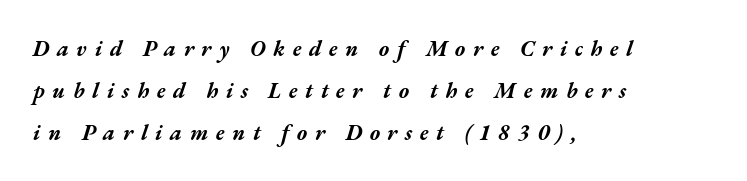
{"italic": "yes", "lean": "right", "slant_degrees": 17, "bold": "yes", "underline": "no", "align": "left", "line_spacing": "loose", "line_spacing_ratio": 1.91, "letter_spacing": "wide", "letter_spacing_em": 0.35, "glyph_px": 22}
